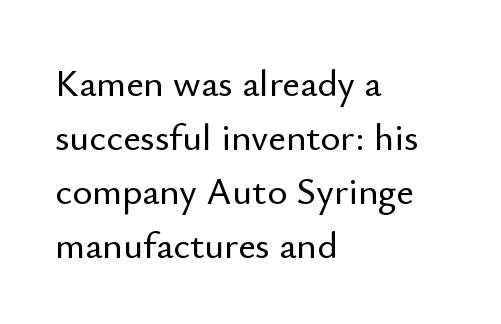
Q: Is the text italic (slanted)? A: No, it is upright.
Q: Is the typeface a serif or a sans-serif typeface? A: Sans-serif.
Q: Is the text underlined? A: No.
Q: How is the paragraph aligned? A: Left-aligned.
Q: Is the spacing between letters normal or unusually wide? A: Normal.
Q: Is the spacing between lines tight, normal or loose? A: Normal.
Q: Width (condensed, normal, or wide)? A: Normal.
Q: Stroke contrast? A: Low.
Q: x-height? A: Small.
Q: Monospaced? A: No.
